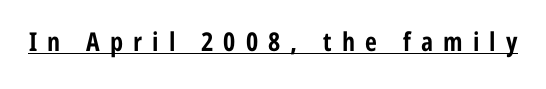
{"italic": "no", "bold": "yes", "underline": "yes", "letter_spacing": "wide", "letter_spacing_em": 0.39, "glyph_px": 26}
